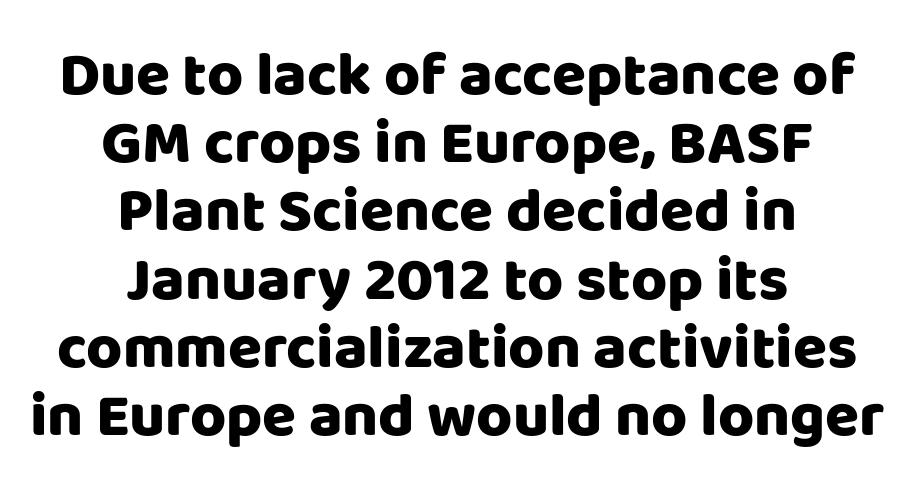
{"serif": "no", "italic": "no", "bold": "yes", "weight": "heavy", "width": "normal", "stroke_contrast": "low", "x_height": "large", "monospaced": "no", "underline": "no", "align": "center", "line_spacing": "tight", "line_spacing_ratio": 1.1, "letter_spacing": "normal", "letter_spacing_em": 0.0, "glyph_px": 62}
